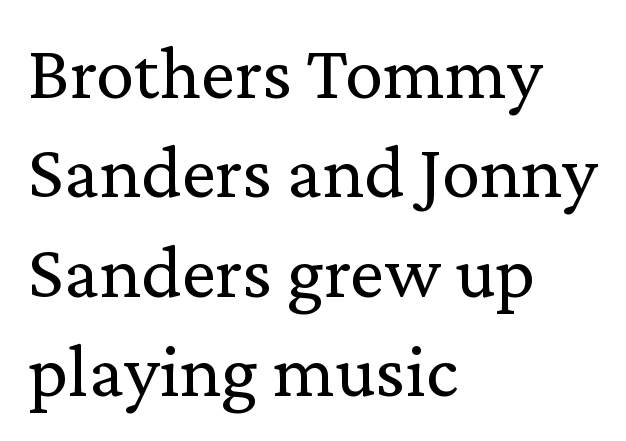
{"serif": "yes", "italic": "no", "bold": "no", "weight": "regular", "width": "normal", "stroke_contrast": "low", "x_height": "medium", "monospaced": "no", "underline": "no", "align": "left", "line_spacing": "normal", "line_spacing_ratio": 1.29, "letter_spacing": "normal", "letter_spacing_em": 0.0, "glyph_px": 77}
